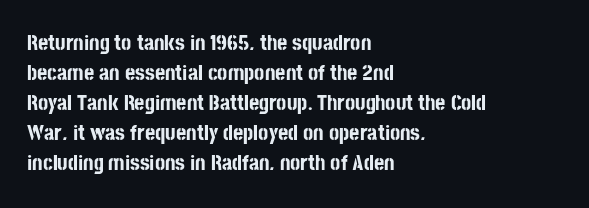
{"italic": "no", "bold": "yes", "underline": "no", "align": "left", "line_spacing": "normal", "line_spacing_ratio": 1.36, "letter_spacing": "normal", "letter_spacing_em": 0.0, "glyph_px": 22}
